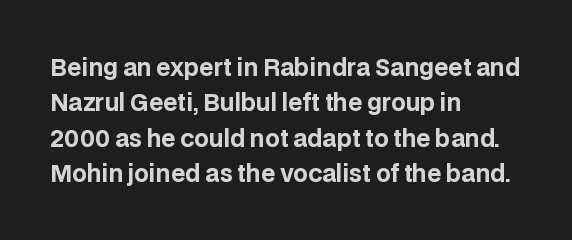
The image shows 23 px bold type, upright; set left-aligned, normal line spacing (1.54x), normal letter spacing, not underlined.
